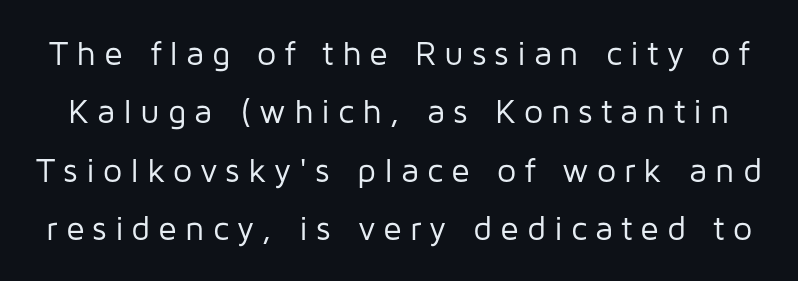
Q: Is the text bold? A: No.
Q: Is the text italic (slanted)? A: No, it is upright.
Q: Is the typeface a serif or a sans-serif typeface? A: Sans-serif.
Q: Is the text underlined? A: No.
Q: Is the spacing between letters normal or unusually wide? A: Unusually wide.
Q: Width (condensed, normal, or wide)? A: Normal.
Q: Stroke contrast? A: Low.
Q: x-height? A: Medium.
Q: Monospaced? A: No.
